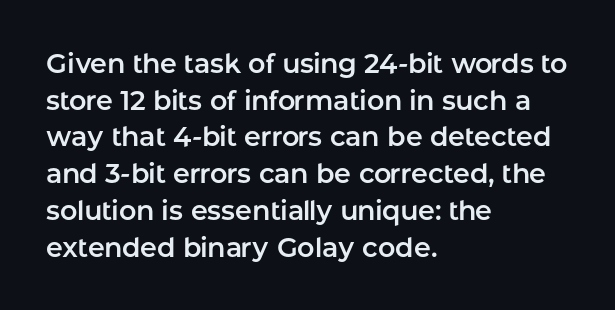
Alignment: flush left. The lettering stays uniformly vertical, giving the passage a roman look. The block of text has a typical density, with ordinary space between rows. Beneath every word, the page is bare. Compared with typical body copy, the letter spacing here is the same.
